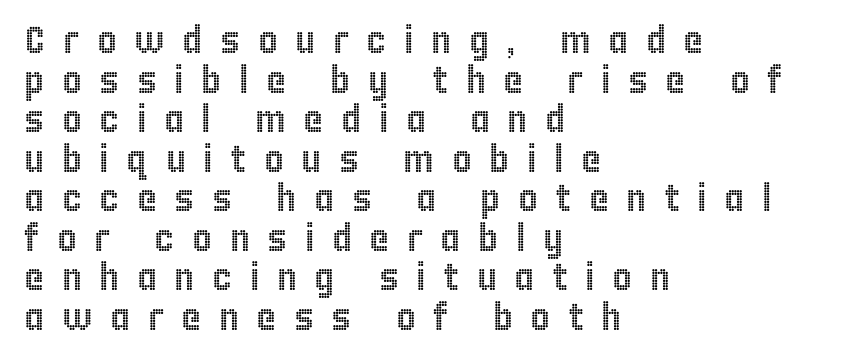
The line texture is sparse and dotted thanks to wide tracking. This rendering uses left alignment, leaving the right contour irregular. Here the designer chose a conventional face with non-uniform glyph widths. Check under the words: just untouched page. Notice how descenders almost collide with the ascenders below — that's tight leading.
